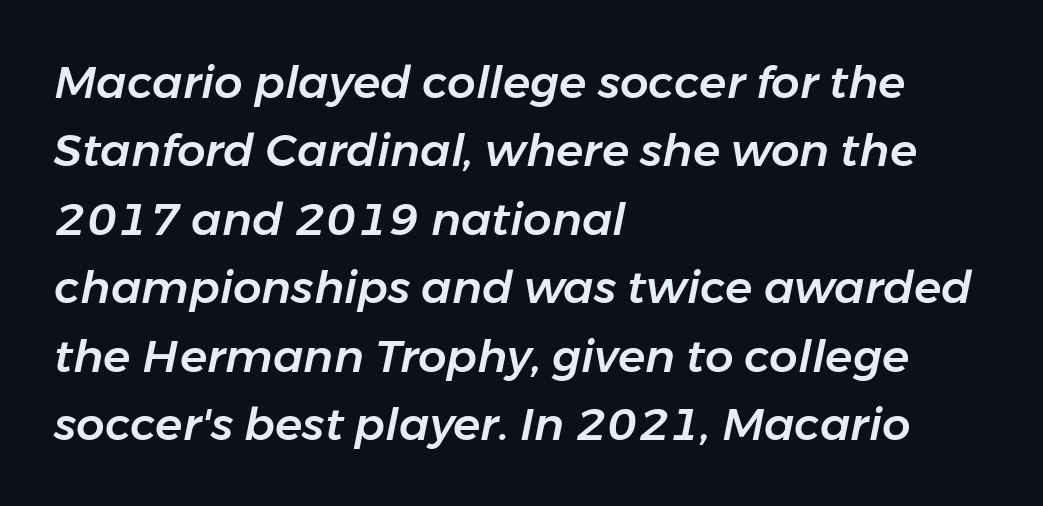
The image shows 45 px text type, italic (leaning right); set left-aligned, normal line spacing (1.52x), normal letter spacing, not underlined; low stroke contrast and a medium x-height.
